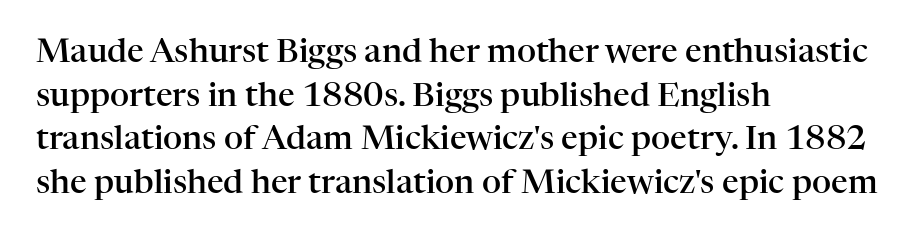
Nobody touched the tracking dial on this one. The words here are not underlined. Does the weight exceed regular? Yes, but only to semibold. Left-aligned paragraph, ragged on the right. The rendering uses natural spacing where letterforms have individual widths.
